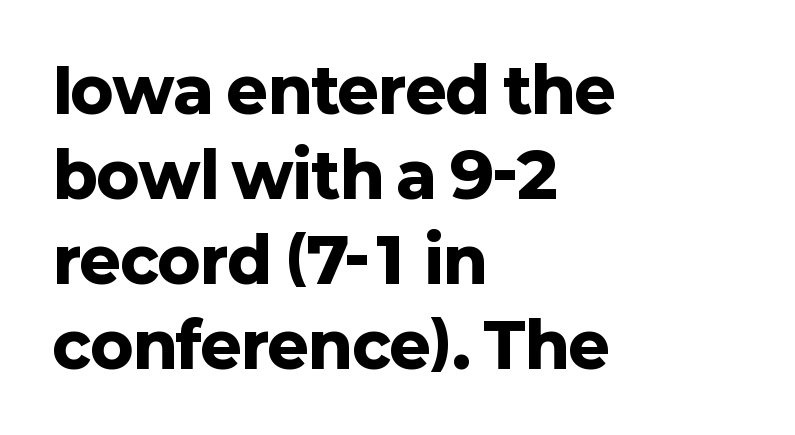
The characters look thick and weighty, a clear bold. The lines are quadded left. Vertical spacing — default. Quick note: not italic, upright.
